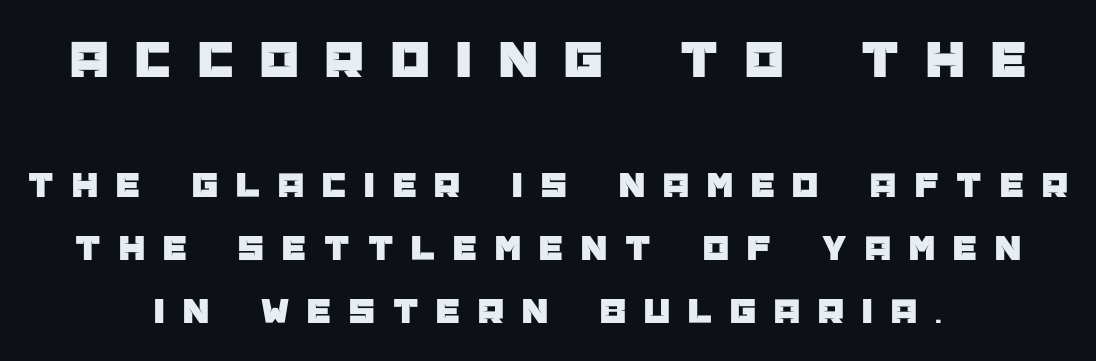
Q: Is the text italic (slanted)? A: No, it is upright.
Q: Is the typeface a serif or a sans-serif typeface? A: Sans-serif.
Q: Is the text underlined? A: No.
Q: How is the paragraph aligned? A: Centered.
Q: Is the spacing between letters normal or unusually wide? A: Unusually wide.
Q: Is the spacing between lines tight, normal or loose? A: Normal.
Q: Which block of text is set in a larger size, the first (top) or the second (bottom)? A: The first (top) one.
Q: Width (condensed, normal, or wide)? A: Normal.
Q: Stroke contrast? A: Low.
Q: x-height? A: Large.
Q: Monospaced? A: No.
